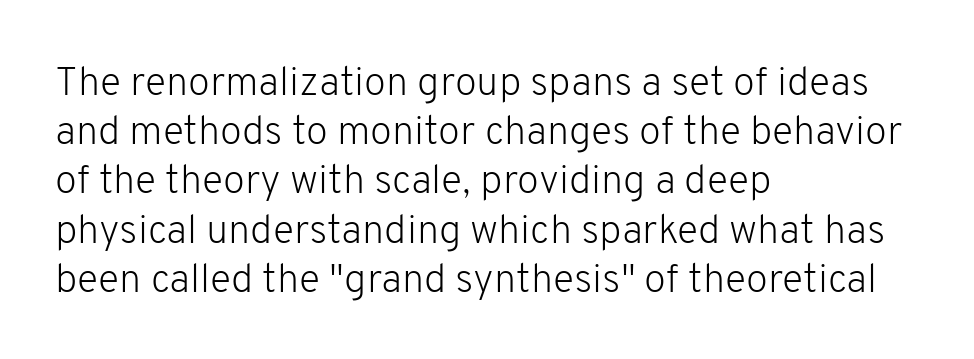
Q: Is the text bold? A: No.
Q: Is the text italic (slanted)? A: No, it is upright.
Q: Is the typeface a serif or a sans-serif typeface? A: Sans-serif.
Q: Is the text underlined? A: No.
Q: How is the paragraph aligned? A: Left-aligned.
Q: Is the spacing between letters normal or unusually wide? A: Normal.
Q: Width (condensed, normal, or wide)? A: Normal.
Q: Stroke contrast? A: Low.
Q: x-height? A: Medium.
Q: Monospaced? A: No.
